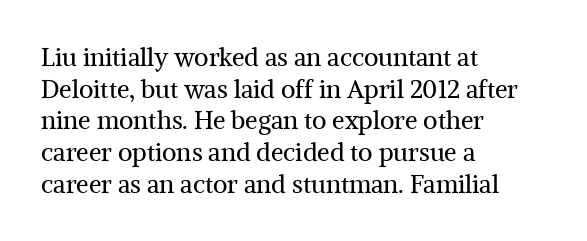
The image shows 25 px text type, upright; set left-aligned, normal line spacing (1.27x), normal letter spacing, not underlined.
